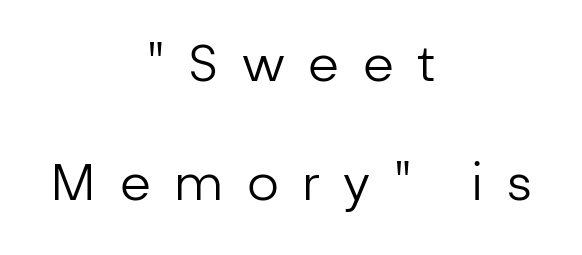
{"serif": "no", "italic": "no", "bold": "no", "weight": "regular", "width": "normal", "stroke_contrast": "low", "x_height": "medium", "monospaced": "no", "underline": "no", "align": "center", "line_spacing": "loose", "line_spacing_ratio": 2.38, "letter_spacing": "wide", "letter_spacing_em": 0.47, "glyph_px": 50}
